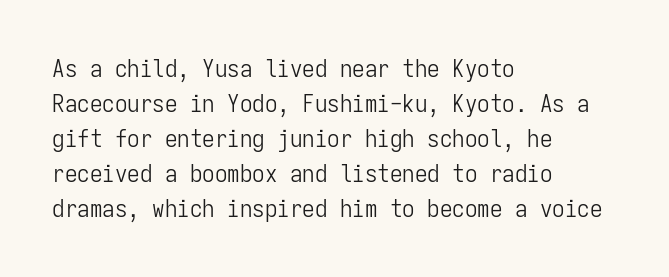
Nobody drew a line under any word here. The passage is arranged the way most books set body copy — flush left. Is the stroke heavy? The answer is a plain regular-or-lighter. Nobody touched the tracking dial on this one. A roman cut, with each character standing at attention. The space between consecutive lines is moderate.
